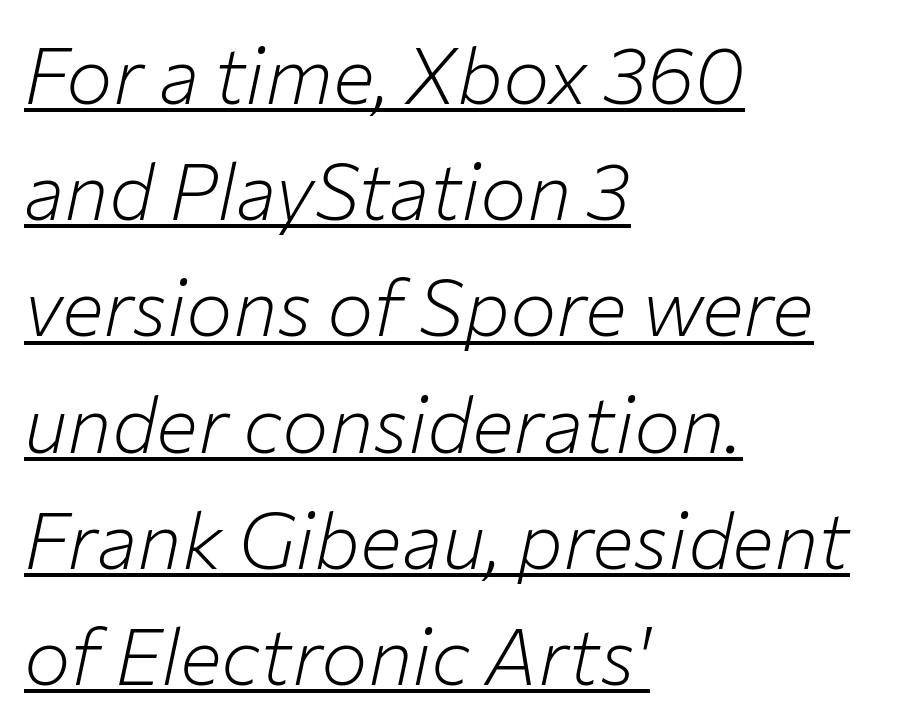
Q: Is the text bold? A: No.
Q: Is the text italic (slanted)? A: Yes, it leans right by about 12 degrees.
Q: Is the text underlined? A: Yes.
Q: How is the paragraph aligned? A: Left-aligned.
Q: Is the spacing between letters normal or unusually wide? A: Normal.
Q: Is the spacing between lines tight, normal or loose? A: Normal.
Q: Width (condensed, normal, or wide)? A: Normal.
Q: Stroke contrast? A: Low.
Q: x-height? A: Medium.
Q: Monospaced? A: No.
